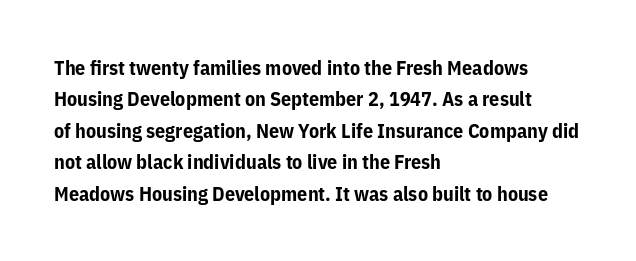
Q: Is the text bold? A: Yes.
Q: Is the text italic (slanted)? A: No, it is upright.
Q: Is the text underlined? A: No.
Q: How is the paragraph aligned? A: Left-aligned.
Q: Is the spacing between letters normal or unusually wide? A: Normal.
Q: Is the spacing between lines tight, normal or loose? A: Normal.
